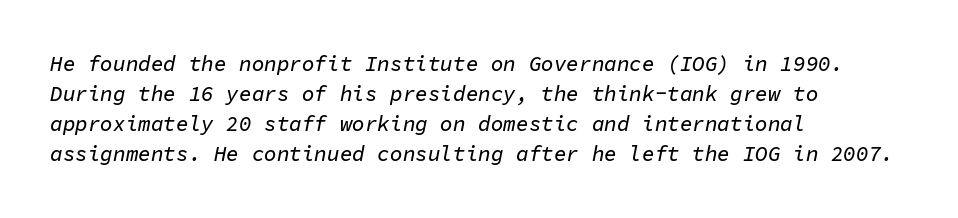
The image shows 21 px text type, italic (leaning right); set left-aligned, normal line spacing (1.43x), normal letter spacing, not underlined.
